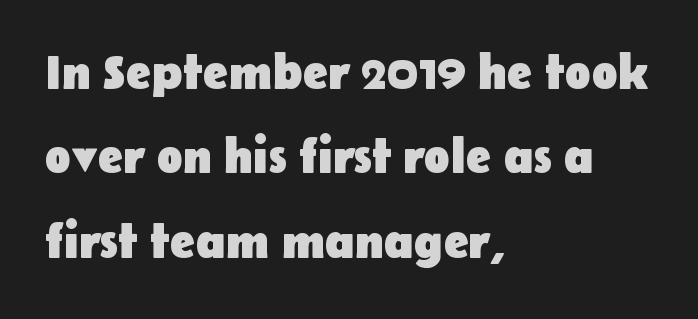
This is roman type, the default non-slanted kind. The text block is weighted toward the left margin, trailing off unevenly rightward. Each letter keeps its own natural width here, so spacing adapts to shape. The designer went with a sans here, leaving each stem footless. No extra tracking has been applied to these lines. Any mark beneath the type? The region is blank.
